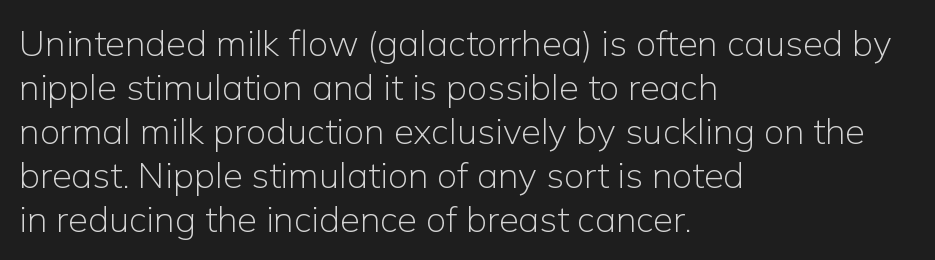
Alignment: flush left. Are there feet on the stems? There aren't — it's a sans. Nope, not italic — everything's standing straight. Heaviness? Minimal to ordinary, like unemphasized prose. Here the designer chose a conventional face with non-uniform glyph widths.
